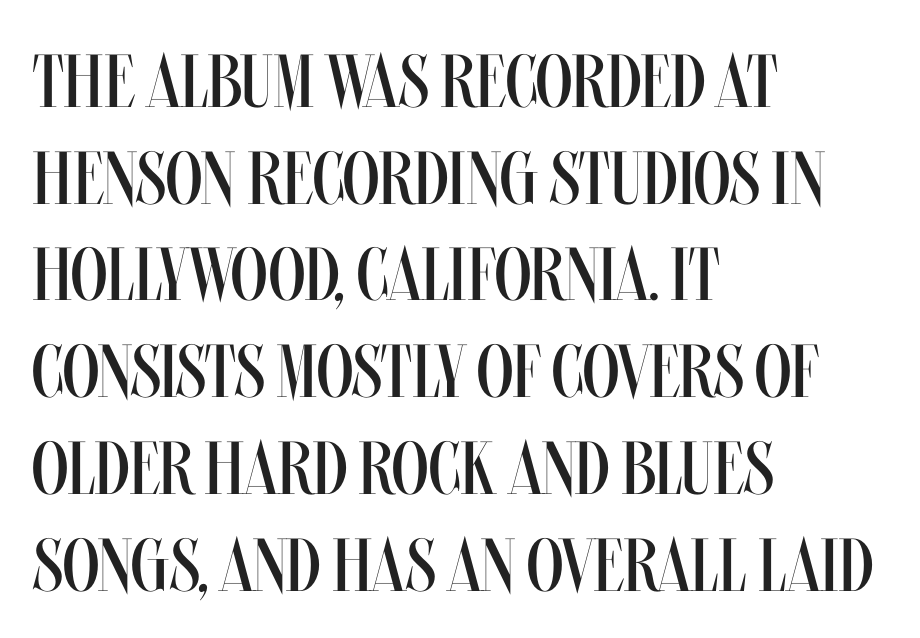
Q: Is the text bold? A: No.
Q: Is the text italic (slanted)? A: No, it is upright.
Q: Is the text underlined? A: No.
Q: How is the paragraph aligned? A: Left-aligned.
Q: Is the spacing between letters normal or unusually wide? A: Normal.
Q: Is the spacing between lines tight, normal or loose? A: Normal.
Q: Width (condensed, normal, or wide)? A: Condensed.
Q: Stroke contrast? A: Medium.
Q: x-height? A: Large.
Q: Monospaced? A: No.
